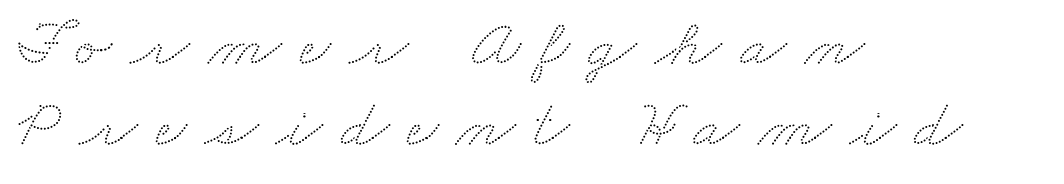
Q: Is the text underlined? A: No.
Q: How is the paragraph aligned? A: Left-aligned.
Q: Is the spacing between letters normal or unusually wide? A: Unusually wide.
Q: Width (condensed, normal, or wide)? A: Wide.
Q: Stroke contrast? A: Low.
Q: x-height? A: Small.
Q: Monospaced? A: No.
